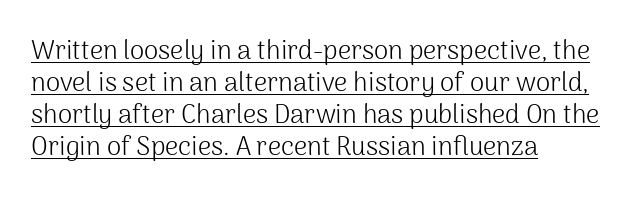
{"italic": "no", "bold": "no", "underline": "yes", "align": "left", "line_spacing_ratio": 1.23, "letter_spacing": "normal", "letter_spacing_em": 0.0, "glyph_px": 26}
